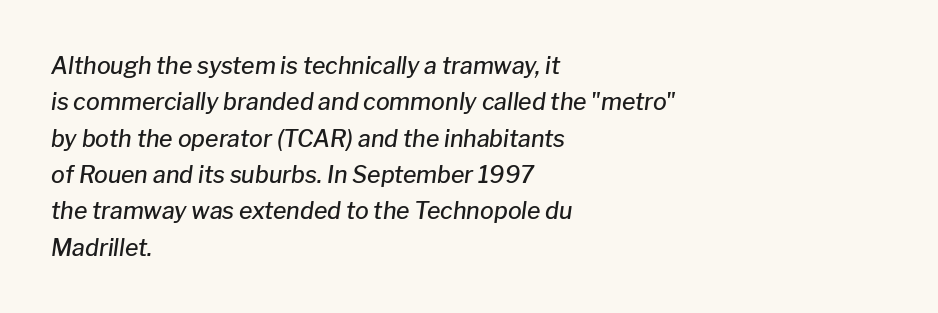
The image shows 23 px text type, italic (leaning right); set left-aligned, normal line spacing (1.58x), normal letter spacing, not underlined.
